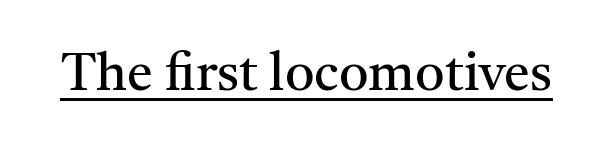
{"serif": "yes", "italic": "no", "bold": "no", "weight": "regular", "width": "normal", "stroke_contrast": "medium", "x_height": "medium", "monospaced": "no", "underline": "yes", "letter_spacing": "normal", "letter_spacing_em": 0.0, "glyph_px": 52}
